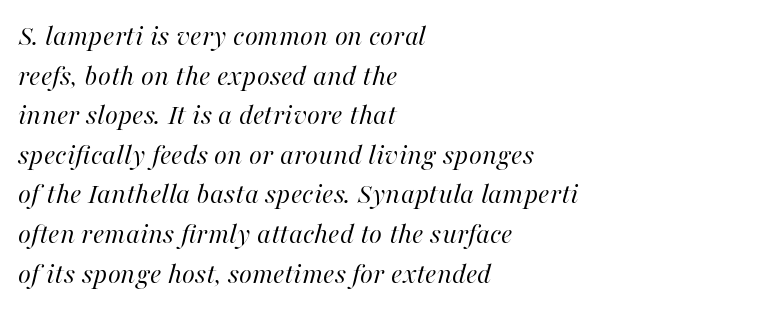
The image shows 30 px regular-weight type, italic (leaning right); set left-aligned, normal line spacing (1.32x), normal letter spacing, not underlined; high stroke contrast and a medium x-height.
